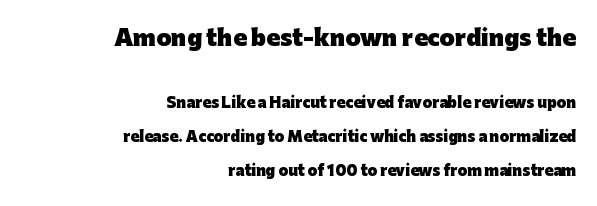
Q: Is the text bold? A: Yes.
Q: Is the text italic (slanted)? A: No, it is upright.
Q: Is the text underlined? A: No.
Q: How is the paragraph aligned? A: Right-aligned.
Q: Is the spacing between letters normal or unusually wide? A: Normal.
Q: Is the spacing between lines tight, normal or loose? A: Loose.
Q: Which block of text is set in a larger size, the first (top) or the second (bottom)? A: The first (top) one.
